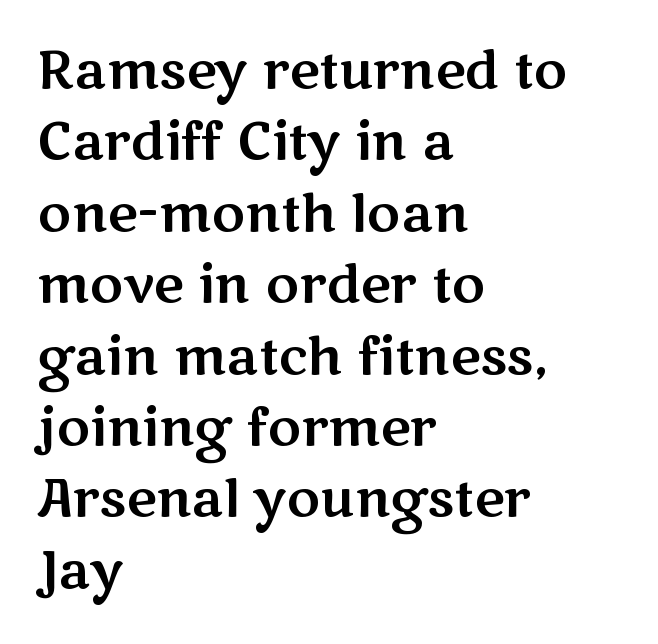
A classic flush-left, rag-right setting is used for this passage. If you drew a line through each stem, it would be perfectly vertical. The space beneath each line is pristine and unruled. Font category for this specimen: sans-serif. You could not count columns in this text — the font is proportionally spaced. This rendering leaves character spacing at its baseline value.
